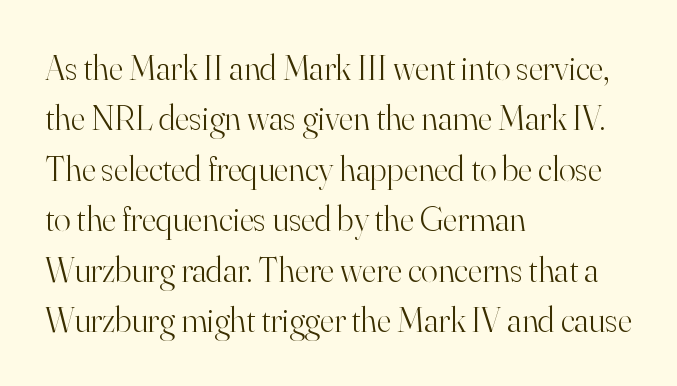
{"serif": "yes", "italic": "no", "bold": "no", "weight": "light", "width": "normal", "stroke_contrast": "high", "x_height": "small", "monospaced": "no", "underline": "no", "align": "left", "line_spacing": "normal", "line_spacing_ratio": 1.44, "letter_spacing": "normal", "letter_spacing_em": 0.0, "glyph_px": 35}
